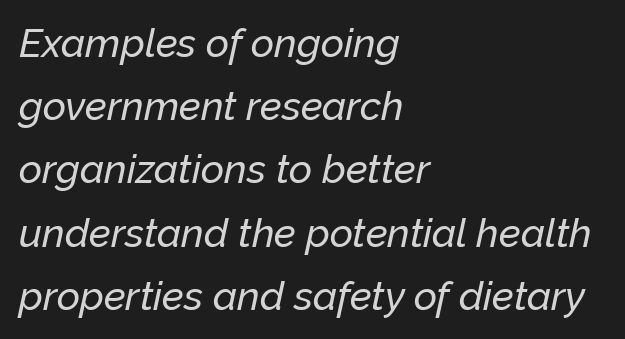
In terms of letterspacing, this is plain default setting. Decoration check: the copy has no underline. Think of a printed novel: that variable character pitch is what you see here. A student would call this left alignment; a typographer would say flush left, rag right.
